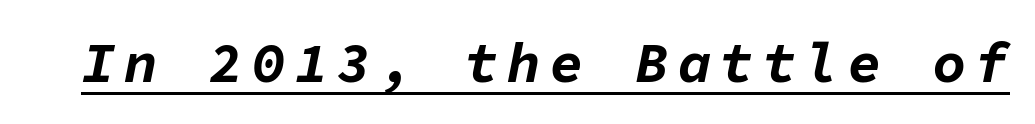
Q: Is the text bold? A: Yes.
Q: Is the text italic (slanted)? A: Yes, it leans right by about 11 degrees.
Q: Is the text underlined? A: Yes.
Q: Width (condensed, normal, or wide)? A: Normal.
Q: Stroke contrast? A: Low.
Q: x-height? A: Medium.
Q: Monospaced? A: Yes.
